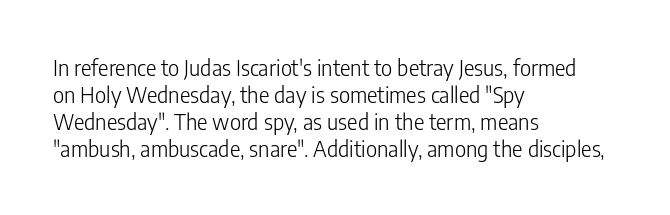
Honestly, the letter spacing is just normal — you wouldn't notice it. A student would call this left alignment; a typographer would say flush left, rag right. The font sits on the lighter half of the weight spectrum, regular included. Just letters on the line, the space beneath them empty.
